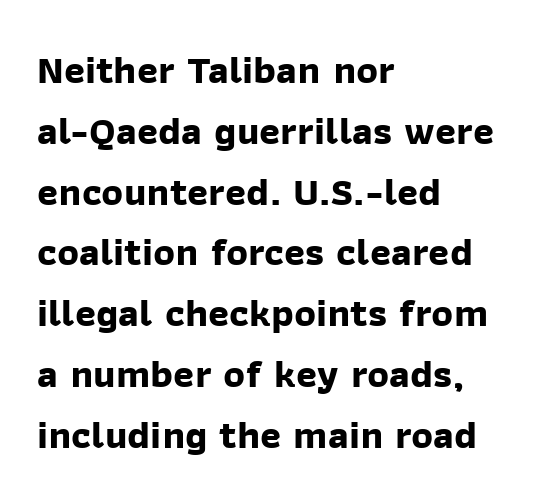
{"serif": "no", "bold": "yes", "weight": "bold", "width": "normal", "stroke_contrast": "low", "x_height": "medium", "monospaced": "no", "underline": "no", "align": "left", "line_spacing": "normal", "line_spacing_ratio": 1.52, "letter_spacing": "normal", "letter_spacing_em": 0.0, "glyph_px": 40}
